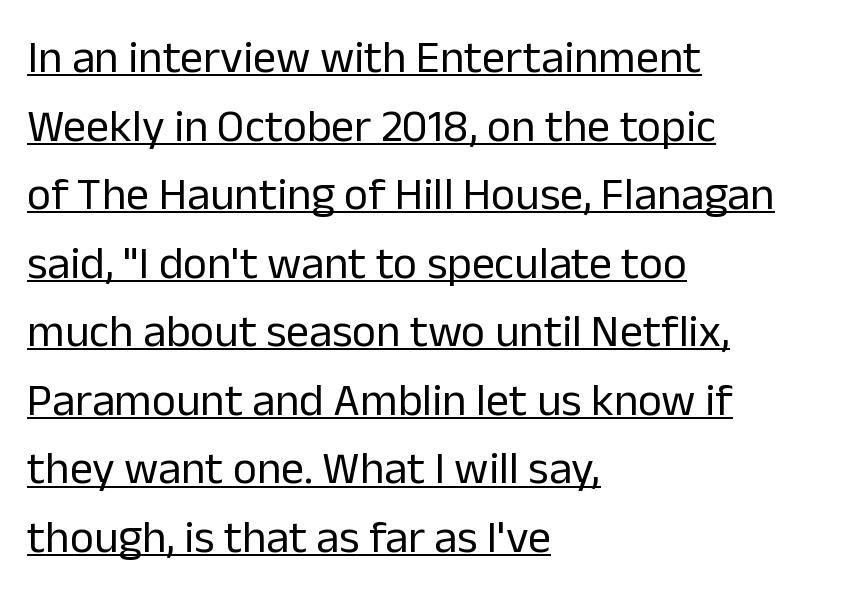
Q: Is the text bold? A: No.
Q: Is the text italic (slanted)? A: No, it is upright.
Q: Is the typeface a serif or a sans-serif typeface? A: Sans-serif.
Q: Is the text underlined? A: Yes.
Q: How is the paragraph aligned? A: Left-aligned.
Q: Is the spacing between letters normal or unusually wide? A: Normal.
Q: Is the spacing between lines tight, normal or loose? A: Normal.
Q: Width (condensed, normal, or wide)? A: Normal.
Q: Stroke contrast? A: Low.
Q: x-height? A: Medium.
Q: Monospaced? A: No.
